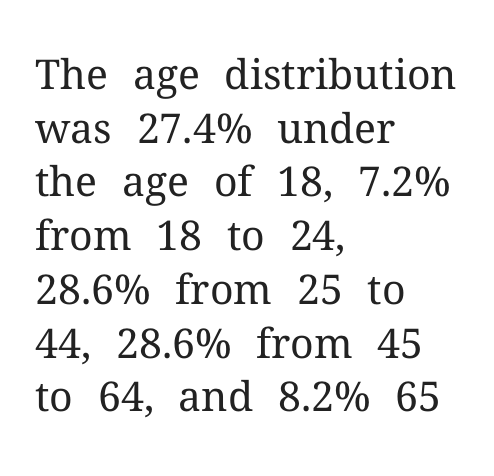
The image shows 41 px regular-weight serif type, upright; set left-aligned, normal line spacing (1.31x), normal letter spacing, not underlined; medium stroke contrast and a medium x-height.
